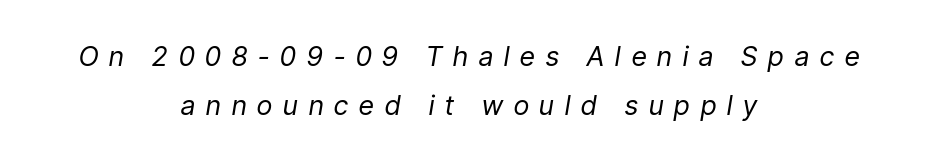
{"italic": "yes", "lean": "right", "slant_degrees": 9, "bold": "no", "underline": "no", "align": "center", "line_spacing_ratio": 1.82, "letter_spacing": "wide", "letter_spacing_em": 0.41, "glyph_px": 27}
